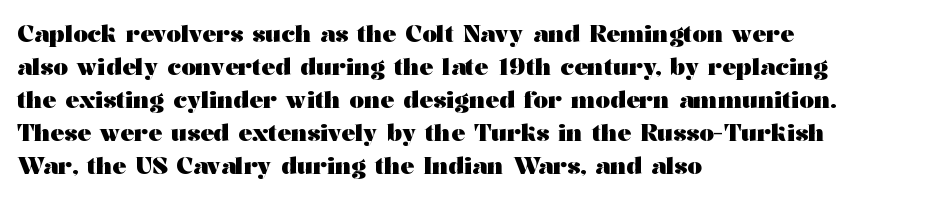
{"italic": "no", "bold": "yes", "underline": "no", "align": "left", "line_spacing": "normal", "line_spacing_ratio": 1.44, "letter_spacing": "normal", "letter_spacing_em": 0.0, "glyph_px": 23}
